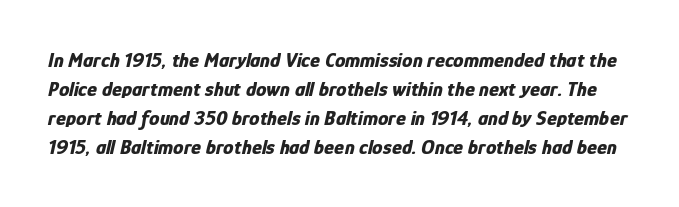
There is no visible air inserted between adjacent glyphs. Looking at the ascenders, they clearly lean. How heavy is the stroke? Heavy — this is a bold. The space beneath each line is pristine and unruled. Whoever set this chose a conventional vertical rhythm.
